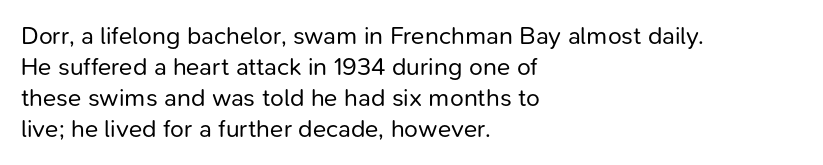
The image shows 25 px text type, upright; set left-aligned, line spacing 1.24x, normal letter spacing, not underlined.
